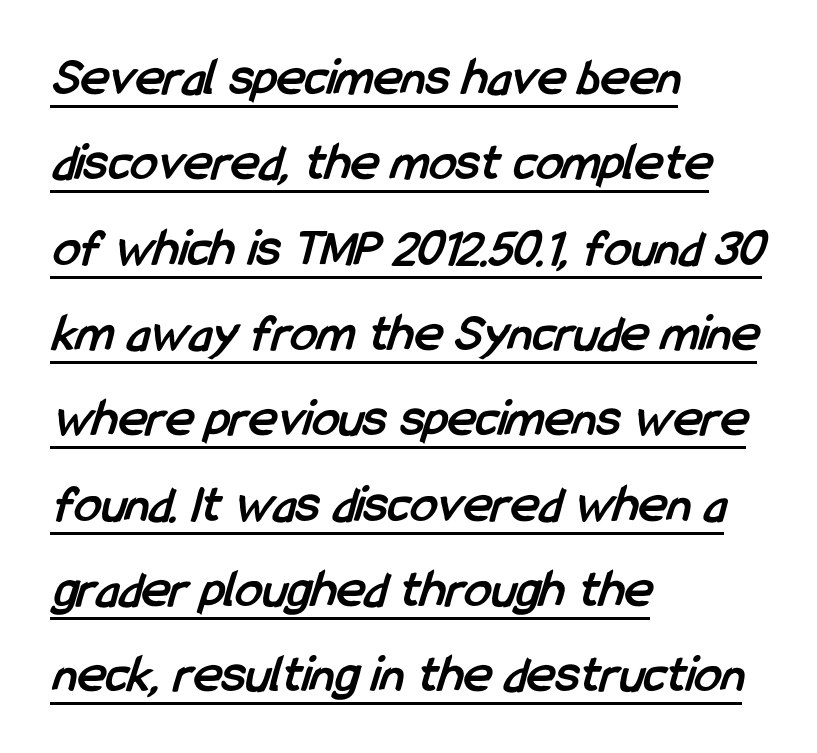
{"serif": "no", "bold": "yes", "weight": "semibold", "width": "condensed", "stroke_contrast": "low", "x_height": "medium", "monospaced": "no", "underline": "yes", "align": "left", "line_spacing": "normal", "line_spacing_ratio": 1.58, "letter_spacing": "normal", "letter_spacing_em": 0.0, "glyph_px": 54}
